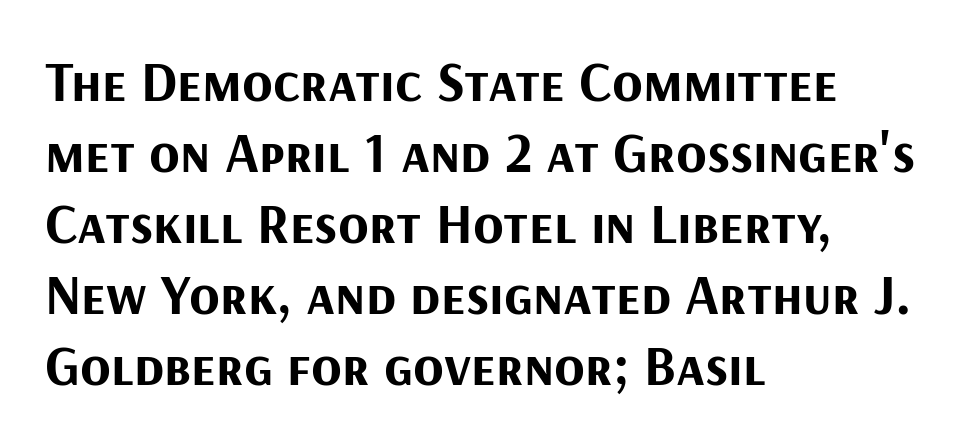
This rendering uses left alignment, leaving the right contour irregular. Glance below the letters and you will spot only blank space. No italicization has been applied; the sample stays upright. Strokes here are thick enough to call this a true bold. The rendering shows plain stroke endings on the letterforms — a sans-serif design.
